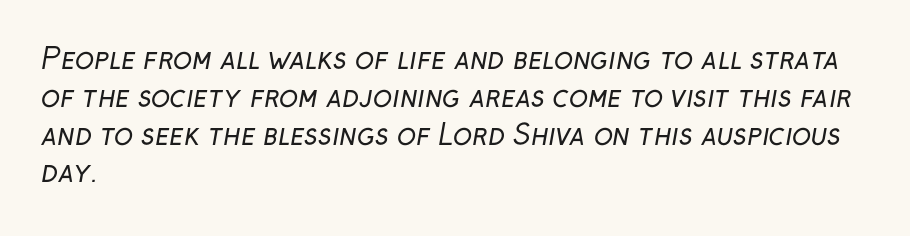
{"serif": "no", "bold": "no", "weight": "regular", "width": "normal", "stroke_contrast": "low", "x_height": "medium", "monospaced": "no", "underline": "no", "align": "left", "line_spacing": "normal", "line_spacing_ratio": 1.35, "letter_spacing": "normal", "letter_spacing_em": 0.0, "glyph_px": 28}
